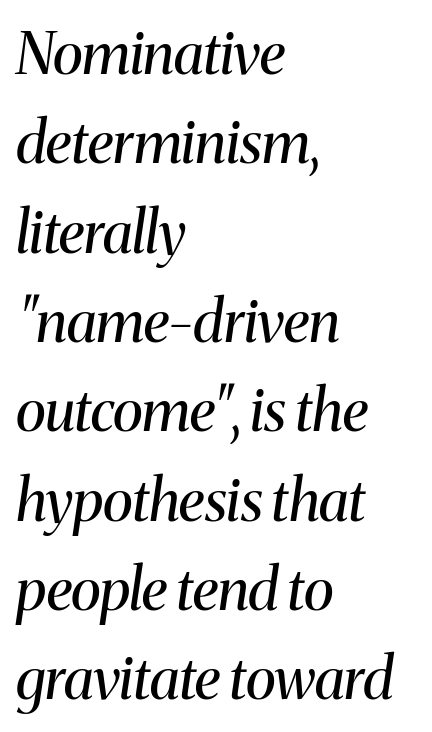
The rendering shows small feet on the letterforms — a serif design. Is this a fixed-width face? No — the glyphs have proportional, varying widths. Stems here are at most as thick as an everyday book face. The foot of each line stays bare and open.
